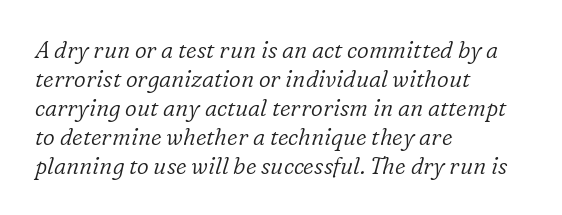
The image shows 23 px text type, italic (leaning right); set left-aligned, normal line spacing (1.26x), normal letter spacing, not underlined.
